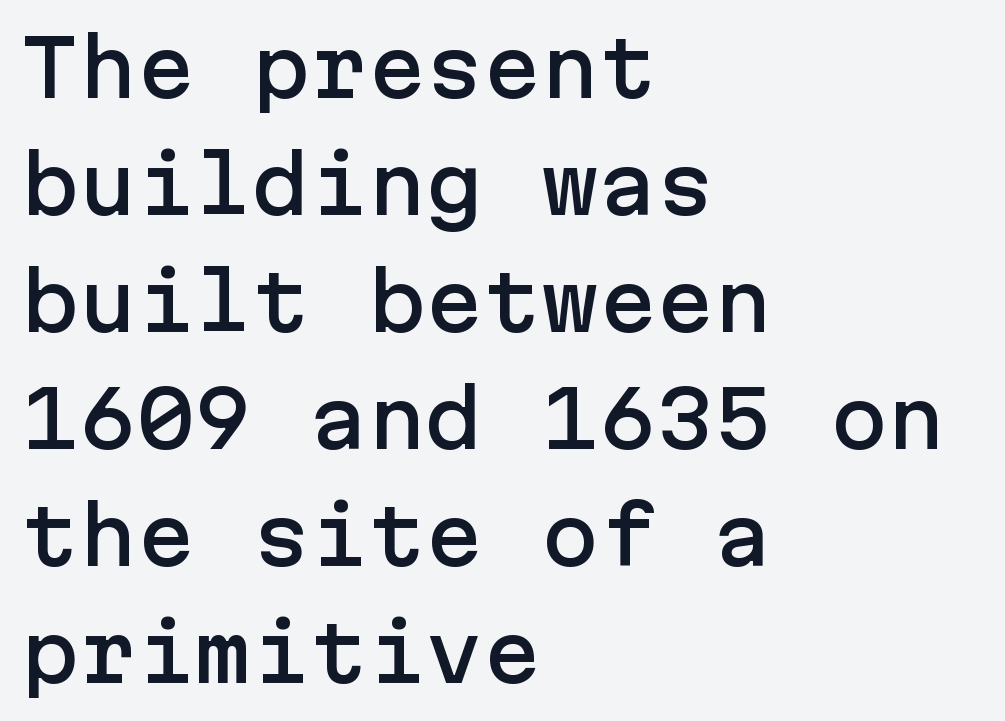
{"serif": "no", "italic": "no", "width": "normal", "stroke_contrast": "low", "x_height": "medium", "underline": "no", "align": "left", "line_spacing": "normal", "line_spacing_ratio": 1.52, "letter_spacing": "normal", "letter_spacing_em": 0.0, "glyph_px": 77}
